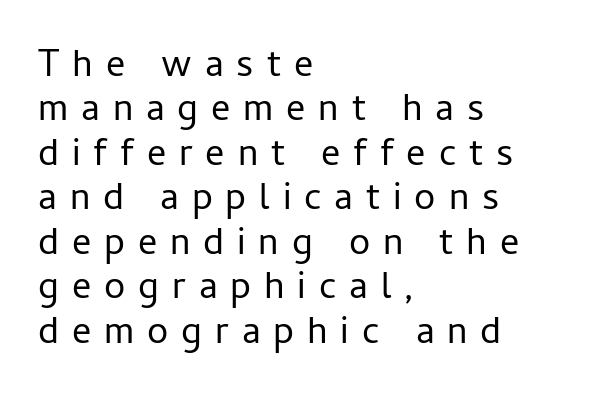
Q: Is the text bold? A: No.
Q: Is the text italic (slanted)? A: No, it is upright.
Q: Is the typeface a serif or a sans-serif typeface? A: Sans-serif.
Q: Is the text underlined? A: No.
Q: How is the paragraph aligned? A: Left-aligned.
Q: Is the spacing between letters normal or unusually wide? A: Unusually wide.
Q: Width (condensed, normal, or wide)? A: Normal.
Q: Stroke contrast? A: Low.
Q: x-height? A: Medium.
Q: Monospaced? A: No.
